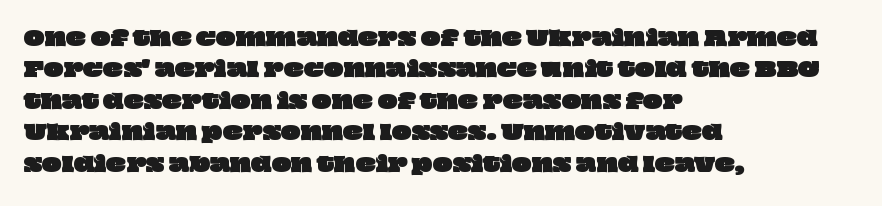
Q: Is the text underlined? A: No.
Q: How is the paragraph aligned? A: Left-aligned.
Q: Is the spacing between letters normal or unusually wide? A: Normal.
Q: Is the spacing between lines tight, normal or loose? A: Normal.
